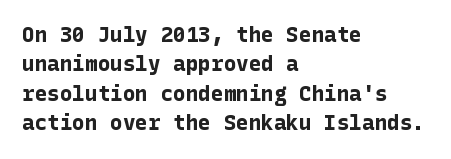
Posture: upright roman. Underlining? Definitely not there. Each line starts at the same left margin while the right side varies. Stroke thickness is high; the sample reads as a true bold. The block of text has a typical density, with ordinary space between rows.
